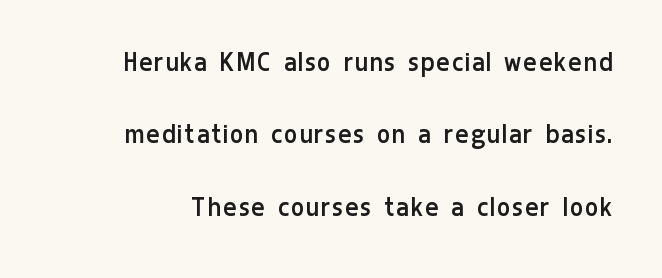
Q: Is the text bold? A: No.
Q: Is the text italic (slanted)? A: No, it is upright.
Q: Is the typeface a serif or a sans-serif typeface? A: Sans-serif.
Q: Is the text underlined? A: No.
Q: Is the spacing between lines tight, normal or loose? A: Loose.
Q: Width (condensed, normal, or wide)? A: Condensed.
Q: Stroke contrast? A: Low.
Q: x-height? A: Medium.
Q: Monospaced? A: No.
